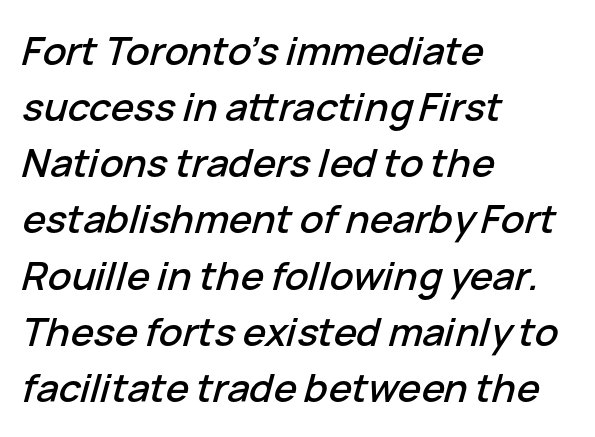
Varying glyph widths throughout — classic text-font behaviour. A student would call this left alignment; a typographer would say flush left, rag right. Bare-footed words on every line. What stands out about the letter spacing? Nothing — it is the standard amount. Leading: standard.
